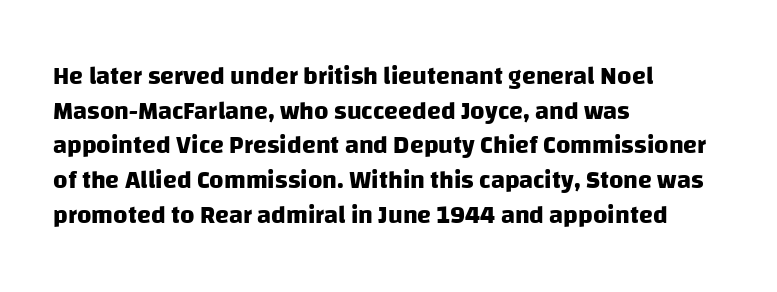
The image shows 25 px bold type; set left-aligned, normal line spacing (1.39x), normal letter spacing, not underlined.
